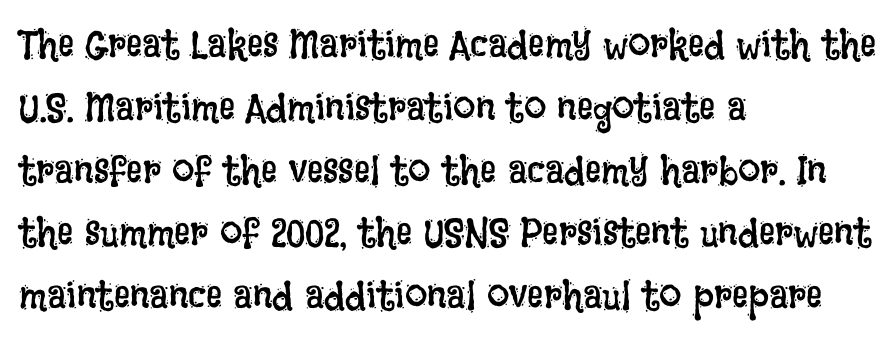
The image shows 40 px regular-weight, condensed type, upright; set left-aligned, normal line spacing (1.57x), normal letter spacing, not underlined; low stroke contrast and a large x-height.
